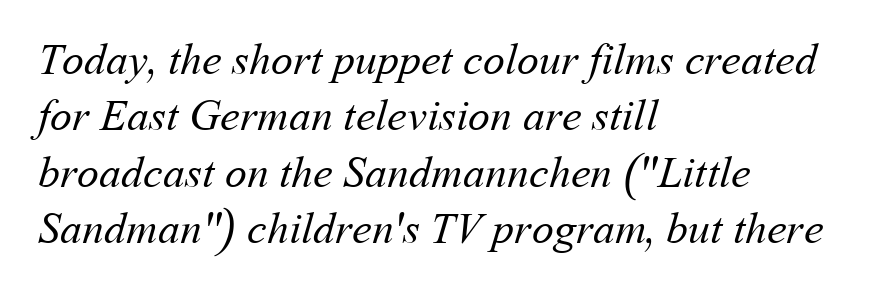
The image shows 44 px regular-weight type; set left-aligned, normal line spacing (1.28x), normal letter spacing, not underlined; medium stroke contrast and a medium x-height.
